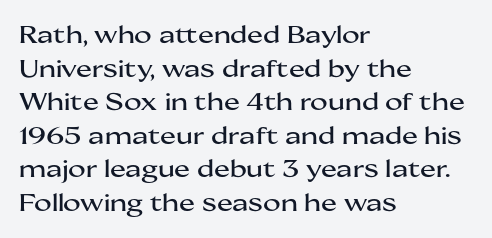
Q: Is the text italic (slanted)? A: No, it is upright.
Q: Is the text underlined? A: No.
Q: How is the paragraph aligned? A: Left-aligned.
Q: Is the spacing between letters normal or unusually wide? A: Normal.
Q: Is the spacing between lines tight, normal or loose? A: Normal.
